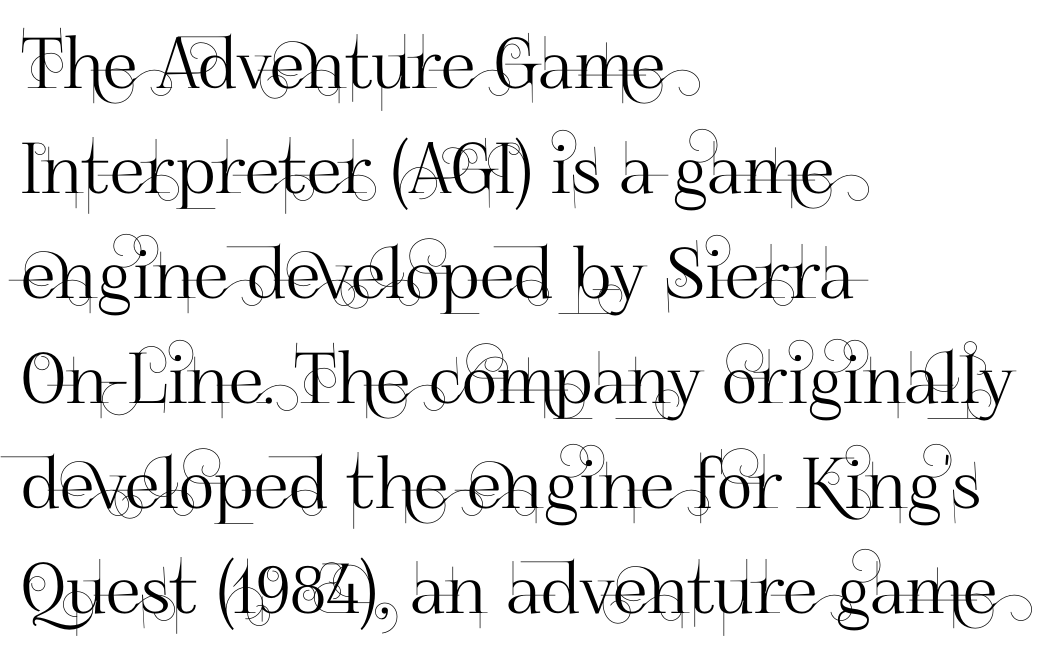
{"serif": "no", "italic": "no", "width": "normal", "stroke_contrast": "high", "x_height": "small", "monospaced": "no", "underline": "no", "align": "left", "line_spacing": "normal", "line_spacing_ratio": 1.5, "letter_spacing": "normal", "letter_spacing_em": 0.0, "glyph_px": 70}
